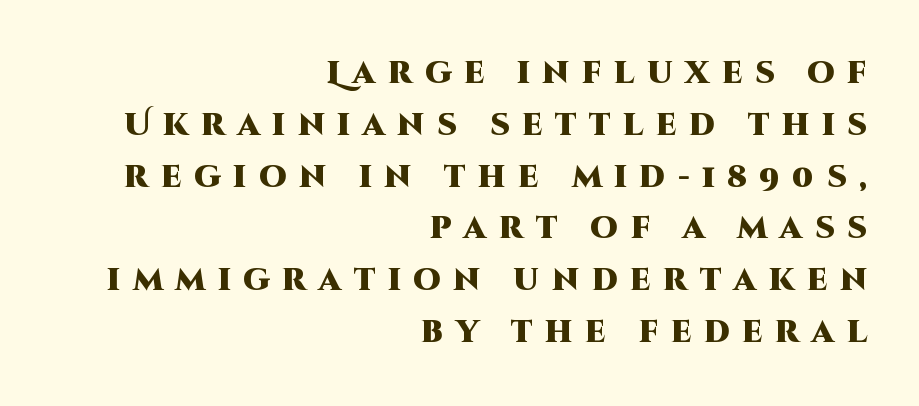
You could not count columns in this text — the font is proportionally spaced. This rendering employs a face without finishing strokes, i.e., a sans-serif. The specimen omits any rule beneath the text block's lines. These lines have a slow, spaced-out rhythm from letter to letter. Is the block centered? No — it sits flush against the right margin.
